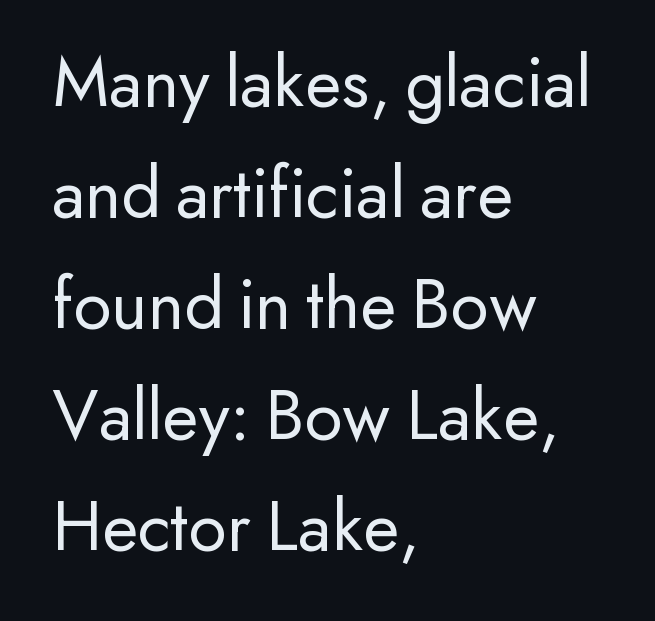
{"serif": "no", "italic": "no", "bold": "no", "weight": "regular", "width": "normal", "stroke_contrast": "low", "x_height": "small", "monospaced": "no", "underline": "no", "align": "left", "line_spacing": "normal", "line_spacing_ratio": 1.5, "letter_spacing": "normal", "letter_spacing_em": 0.0, "glyph_px": 74}
